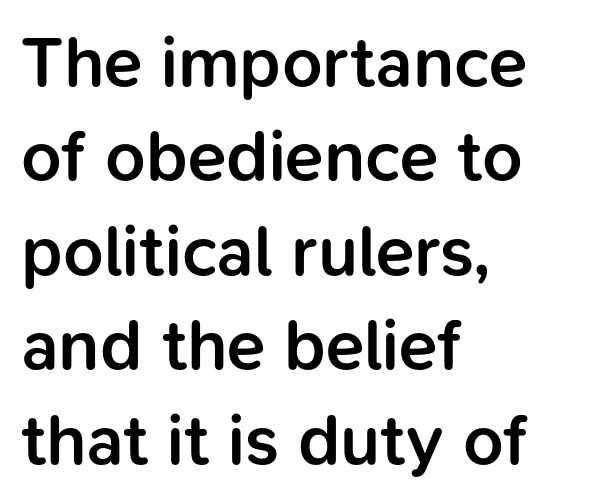
Horizontal bands of white between lines are of average thickness. Only glyphs here, with clear space below each row. The horizontal fit of the characters is conventional and even. It's the straight-up-and-down kind of type. The passage shown is typed in a proportional face where columns would drift.
